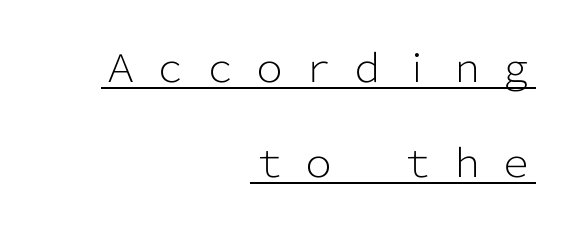
What stands out about the letter spacing? Its width — letters are far apart. This rendering features underlined lettering. The font family rendered here belongs to the sans-serif group. This is not heavy type; no bold has been used.
